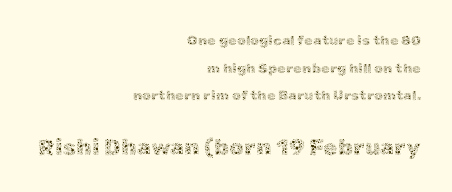
The image shows 23 px text type, upright; set right-aligned, loose line spacing (1.98x), normal letter spacing, not underlined; the second (bottom) block is 1.64x larger.
